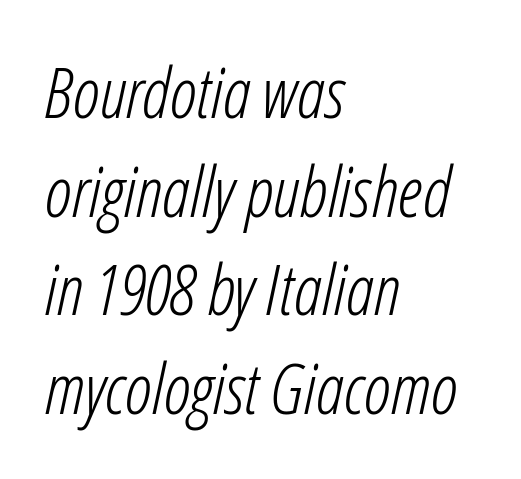
The image shows 70 px light, condensed type, italic (leaning right); set left-aligned, normal line spacing (1.41x), normal letter spacing, not underlined; low stroke contrast and a medium x-height.
